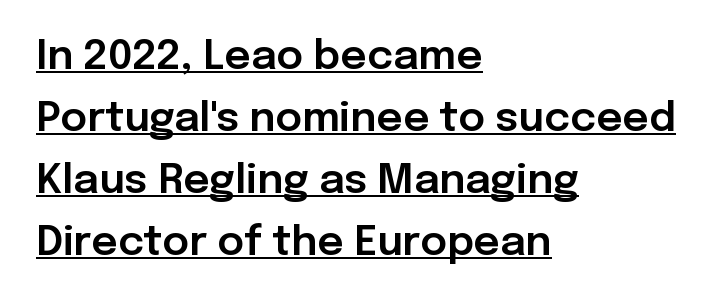
You can tell it's not italic because the verticals are truly vertical. Think of a printed novel: that variable character pitch is what you see here. You can see a thin bar hugging the bottom of the glyphs. Whoever set this chose a conventional vertical rhythm. Font category for this specimen: sans-serif.
